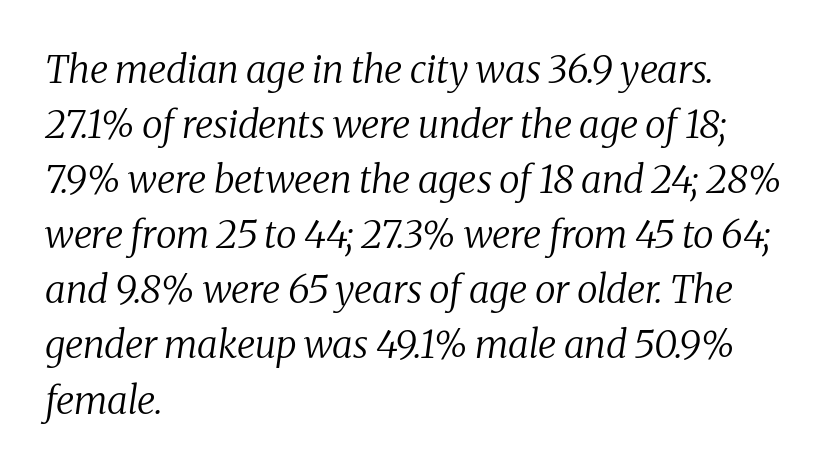
The image shows 38 px regular-weight serif type, italic (leaning right); set left-aligned, normal line spacing (1.45x), normal letter spacing, not underlined; medium stroke contrast and a medium x-height.
